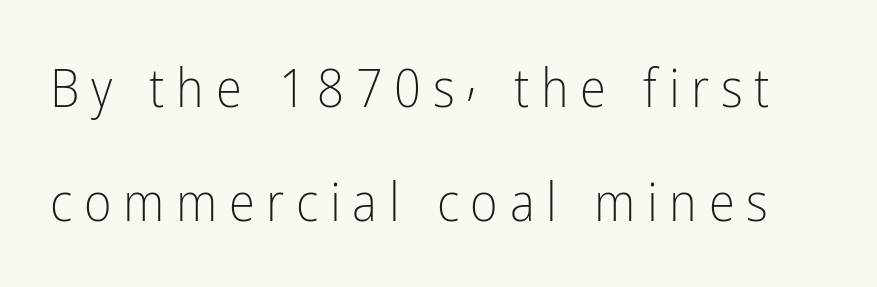
The image shows 53 px light, condensed sans-serif type, upright; set loose line spacing (2.15x), unusually wide letter spacing (+0.22 em), not underlined; low stroke contrast and a medium x-height.
